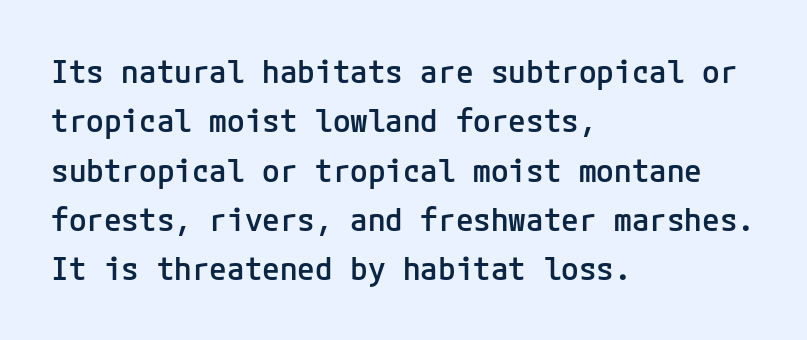
Q: Is the text bold? A: Semi-bold.
Q: Is the text italic (slanted)? A: No, it is upright.
Q: Is the typeface a serif or a sans-serif typeface? A: Sans-serif.
Q: Is the text underlined? A: No.
Q: How is the paragraph aligned? A: Left-aligned.
Q: Is the spacing between letters normal or unusually wide? A: Normal.
Q: Is the spacing between lines tight, normal or loose? A: Normal.
Q: Width (condensed, normal, or wide)? A: Normal.
Q: Stroke contrast? A: Low.
Q: x-height? A: Medium.
